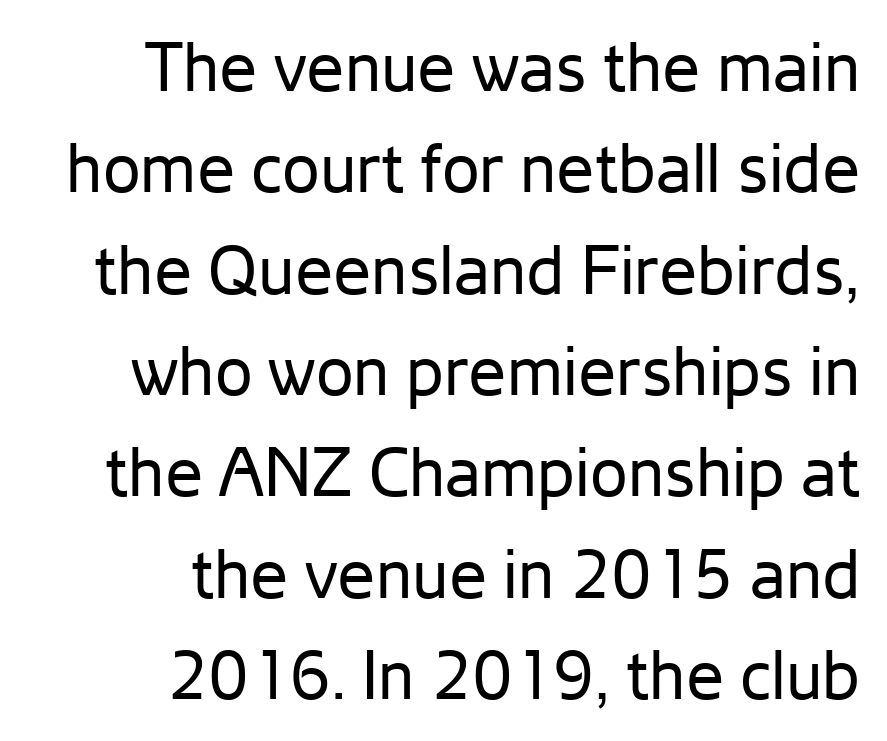
{"serif": "no", "italic": "no", "bold": "no", "weight": "regular", "width": "normal", "stroke_contrast": "low", "x_height": "medium", "monospaced": "no", "underline": "no", "align": "right", "line_spacing": "normal", "line_spacing_ratio": 1.49, "letter_spacing": "normal", "letter_spacing_em": 0.0, "glyph_px": 68}
